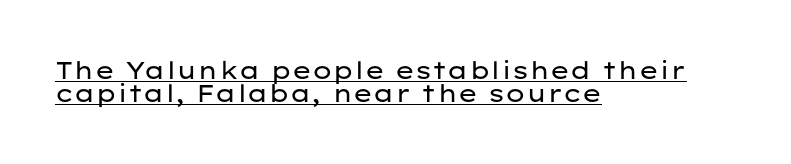
Tracking here is standard; glyphs follow each other at the usual distance. Compared with a centered layout, this one pins lines to the left instead. The face used here appears with an underline applied. Stem width sits at or under what a default text font uses. In terms of posture, this sample is upright.
